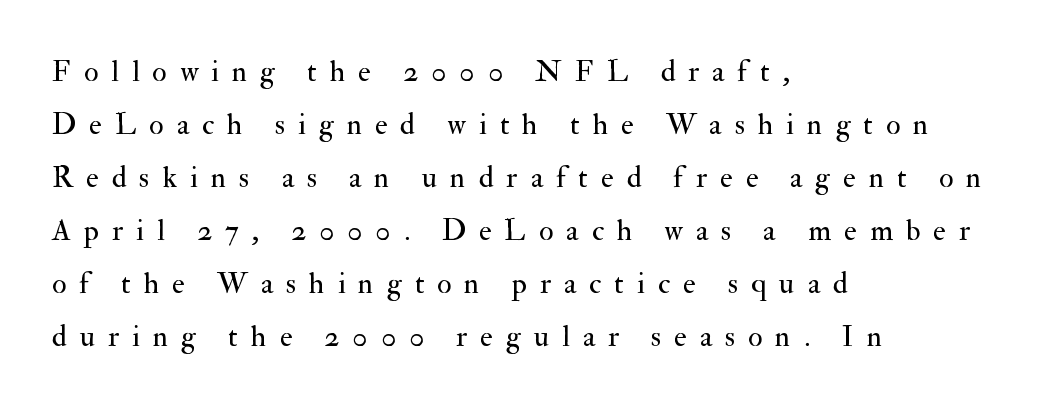
The image shows 30 px regular-weight serif type, upright; set left-aligned, line spacing 1.77x, unusually wide letter spacing (+0.43 em), not underlined; medium stroke contrast and a small x-height.
